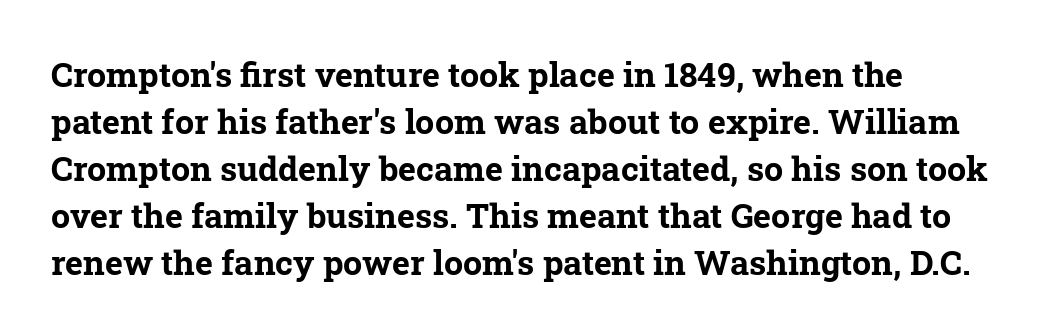
The image shows 34 px bold serif type; set left-aligned, normal line spacing (1.38x), normal letter spacing, not underlined; low stroke contrast and a medium x-height.
